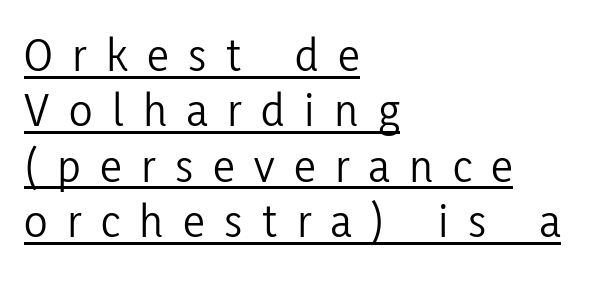
Q: Is the text bold? A: No.
Q: Is the text italic (slanted)? A: No, it is upright.
Q: Is the typeface a serif or a sans-serif typeface? A: Sans-serif.
Q: Is the text underlined? A: Yes.
Q: How is the paragraph aligned? A: Left-aligned.
Q: Is the spacing between letters normal or unusually wide? A: Unusually wide.
Q: Is the spacing between lines tight, normal or loose? A: Tight.
Q: Width (condensed, normal, or wide)? A: Condensed.
Q: Stroke contrast? A: Low.
Q: x-height? A: Medium.
Q: Monospaced? A: No.
